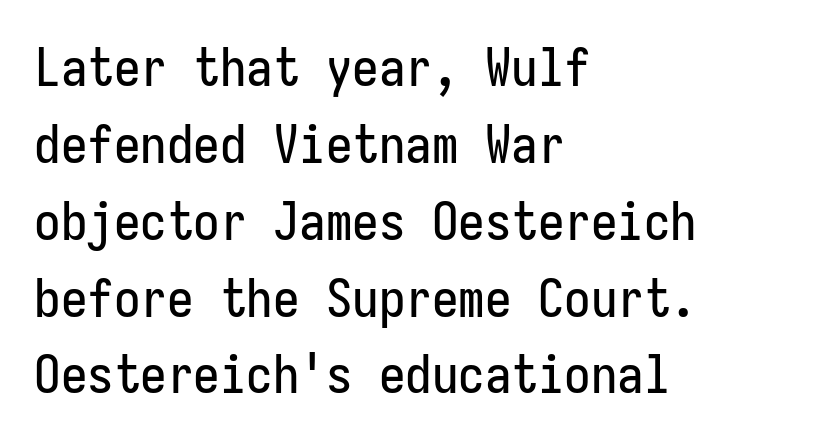
Q: Is the text italic (slanted)? A: No, it is upright.
Q: Is the typeface a serif or a sans-serif typeface? A: Sans-serif.
Q: Is the text underlined? A: No.
Q: How is the paragraph aligned? A: Left-aligned.
Q: Is the spacing between letters normal or unusually wide? A: Normal.
Q: Is the spacing between lines tight, normal or loose? A: Normal.
Q: Width (condensed, normal, or wide)? A: Condensed.
Q: Stroke contrast? A: Low.
Q: x-height? A: Medium.
